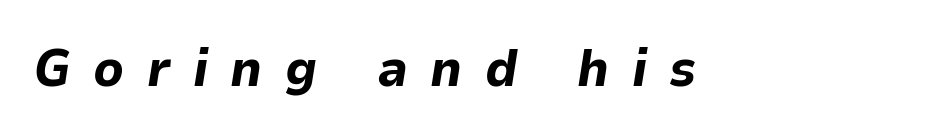
Q: Is the text bold? A: Yes.
Q: Is the text italic (slanted)? A: Yes, it leans right by about 9 degrees.
Q: Is the text underlined? A: No.
Q: Is the spacing between letters normal or unusually wide? A: Unusually wide.
Q: Width (condensed, normal, or wide)? A: Normal.
Q: Stroke contrast? A: Low.
Q: x-height? A: Medium.
Q: Monospaced? A: No.
